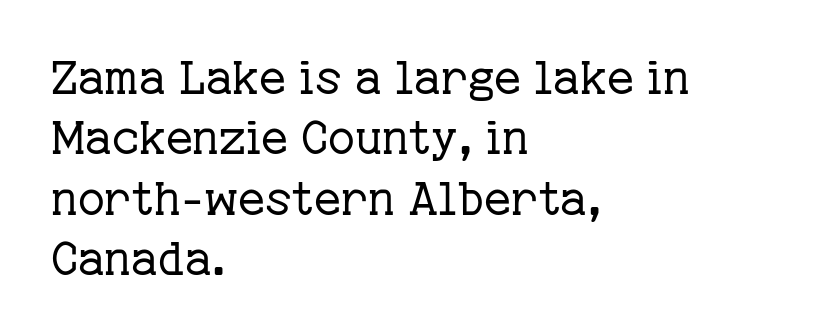
The image shows 46 px regular-weight serif type, upright; set left-aligned, normal line spacing (1.31x), normal letter spacing, not underlined; low stroke contrast and a medium x-height.
